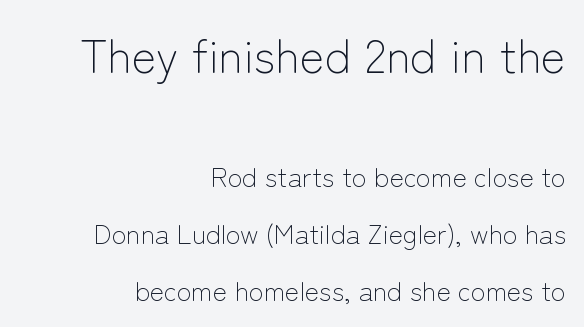
{"serif": "no", "italic": "no", "bold": "no", "weight": "light", "width": "normal", "stroke_contrast": "low", "x_height": "medium", "monospaced": "no", "underline": "no", "align": "right", "line_spacing": "loose", "line_spacing_ratio": 2.11, "letter_spacing": "normal", "letter_spacing_em": 0.0, "larger_block": "first", "size_ratio": 1.74, "glyph_px": 47}
